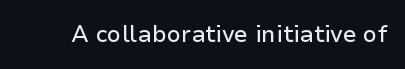
The image shows 23 px text type, upright; set normal letter spacing, not underlined.
